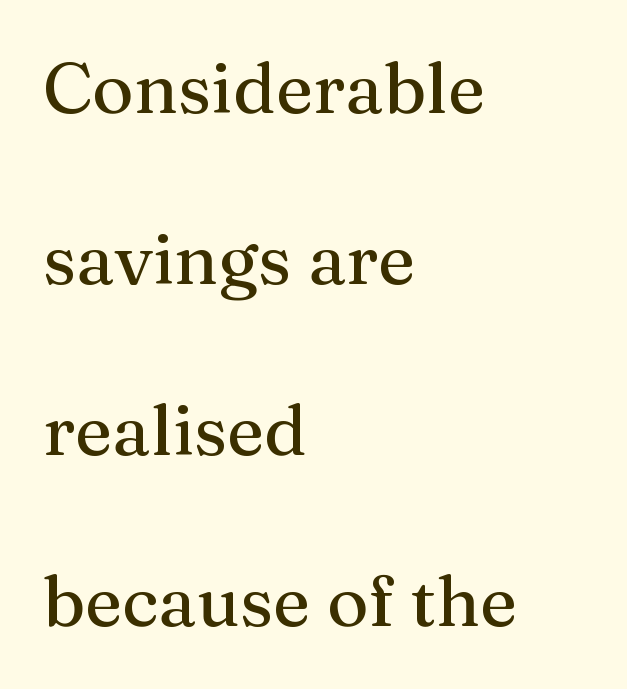
{"serif": "yes", "italic": "no", "width": "normal", "stroke_contrast": "medium", "x_height": "medium", "monospaced": "no", "underline": "no", "align": "left", "line_spacing": "loose", "line_spacing_ratio": 2.41, "letter_spacing": "normal", "letter_spacing_em": 0.0, "glyph_px": 71}
